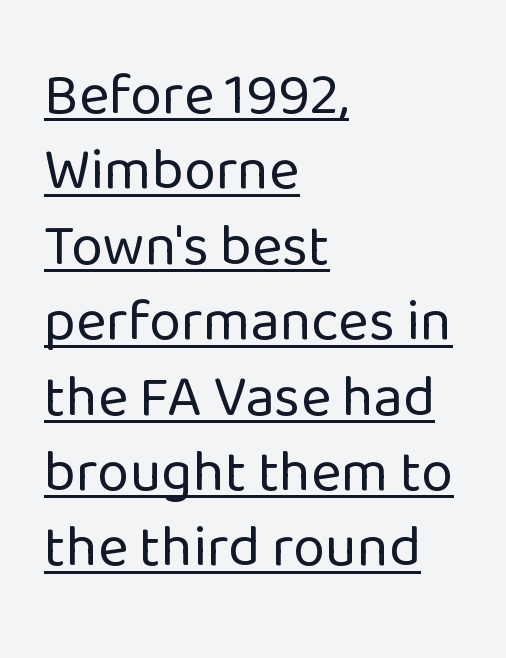
The image shows 58 px regular-weight sans-serif type, upright; set left-aligned, normal line spacing (1.3x), normal letter spacing, underlined; low stroke contrast and a medium x-height.
